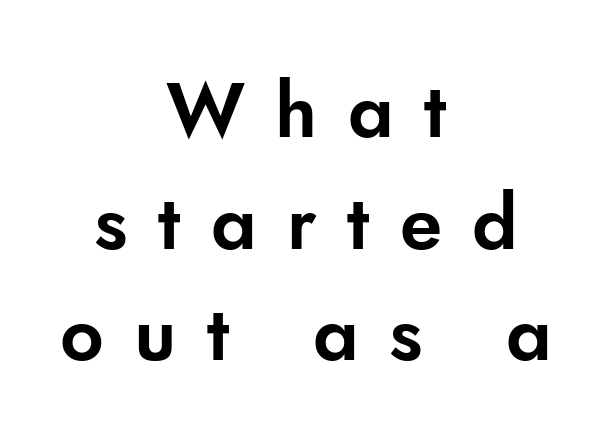
{"serif": "no", "italic": "no", "width": "normal", "stroke_contrast": "low", "x_height": "small", "monospaced": "no", "underline": "no", "align": "center", "line_spacing": "normal", "line_spacing_ratio": 1.47, "letter_spacing": "wide", "letter_spacing_em": 0.4, "glyph_px": 76}
